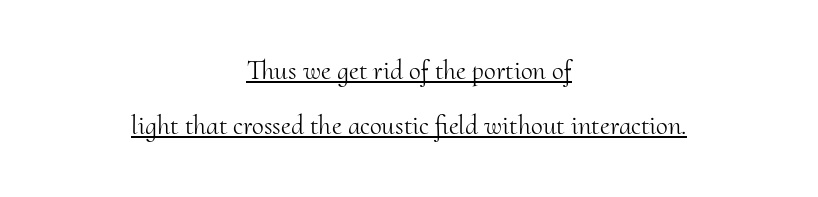
Q: Is the text bold? A: No.
Q: Is the text italic (slanted)? A: No, it is upright.
Q: Is the text underlined? A: Yes.
Q: How is the paragraph aligned? A: Centered.
Q: Is the spacing between letters normal or unusually wide? A: Normal.
Q: Is the spacing between lines tight, normal or loose? A: Loose.
